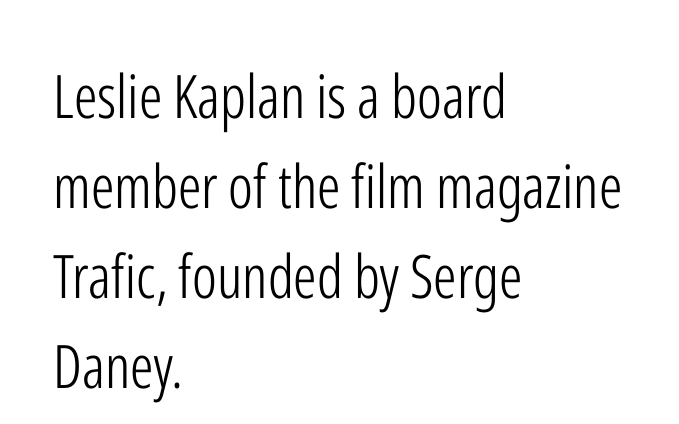
Q: Is the text bold? A: No.
Q: Is the text italic (slanted)? A: No, it is upright.
Q: Is the typeface a serif or a sans-serif typeface? A: Sans-serif.
Q: Is the text underlined? A: No.
Q: How is the paragraph aligned? A: Left-aligned.
Q: Is the spacing between letters normal or unusually wide? A: Normal.
Q: Is the spacing between lines tight, normal or loose? A: Normal.
Q: Width (condensed, normal, or wide)? A: Condensed.
Q: Stroke contrast? A: Low.
Q: x-height? A: Medium.
Q: Monospaced? A: No.
